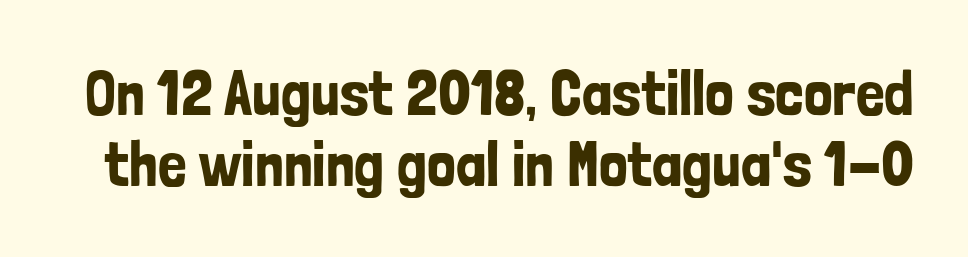
{"serif": "no", "italic": "no", "width": "condensed", "stroke_contrast": "low", "x_height": "medium", "monospaced": "no", "underline": "no", "line_spacing": "tight", "line_spacing_ratio": 1.11, "letter_spacing": "normal", "letter_spacing_em": 0.0, "glyph_px": 64}
